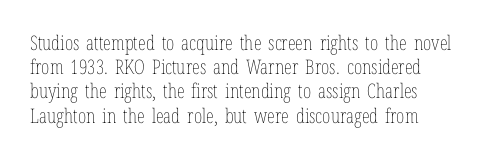
Each row of text sits above clean, open space. Short note: letters normally spaced. The typeface has the unassuming heft of standard copy or less. You can tell it's not italic because the verticals are truly vertical.
